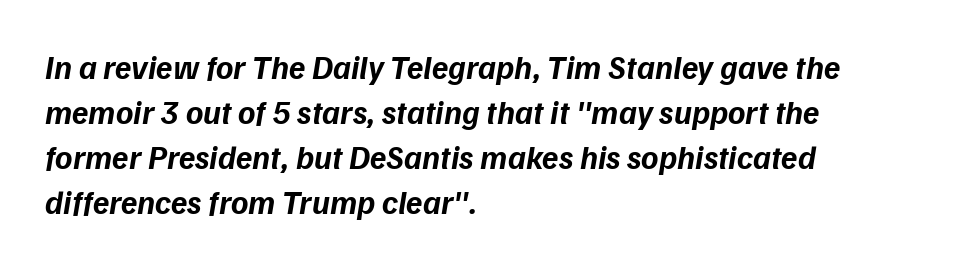
When letters slant like this, we call the style italic. Proportional: the letters do not fall into vertical columns. Reading down the column, the eye jumps a familiar distance to each next line. Students, this is bold: see how much ink each stroke carries.
